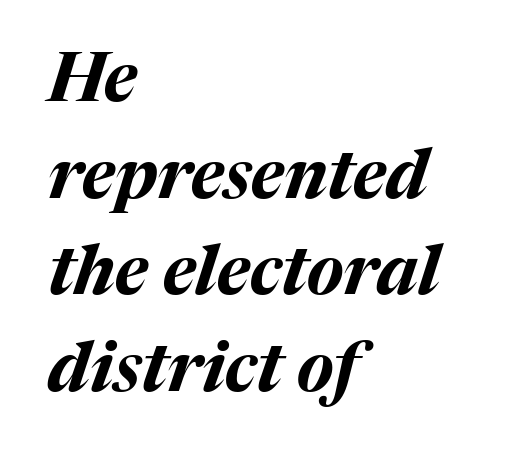
{"italic": "yes", "lean": "right", "slant_degrees": 17, "bold": "yes", "weight": "bold", "width": "normal", "stroke_contrast": "medium", "x_height": "medium", "monospaced": "no", "underline": "no", "align": "left", "line_spacing": "normal", "line_spacing_ratio": 1.42, "letter_spacing": "normal", "letter_spacing_em": 0.0, "glyph_px": 68}
